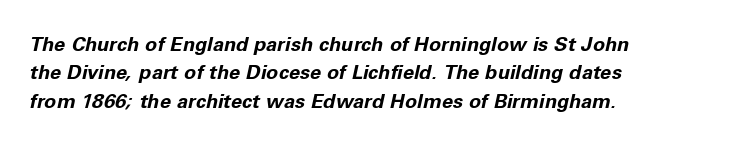
Q: Is the text bold? A: Yes.
Q: Is the text italic (slanted)? A: Yes, it leans right by about 11 degrees.
Q: Is the text underlined? A: No.
Q: How is the paragraph aligned? A: Left-aligned.
Q: Is the spacing between letters normal or unusually wide? A: Normal.
Q: Is the spacing between lines tight, normal or loose? A: Normal.
